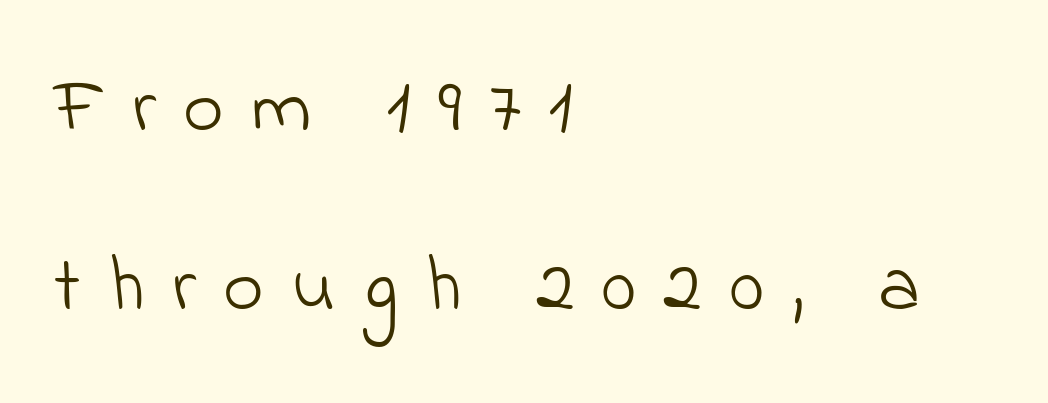
The image shows 78 px light sans-serif type; set left-aligned, loose line spacing (2.3x), unusually wide letter spacing (+0.35 em), not underlined; low stroke contrast and a small x-height.
